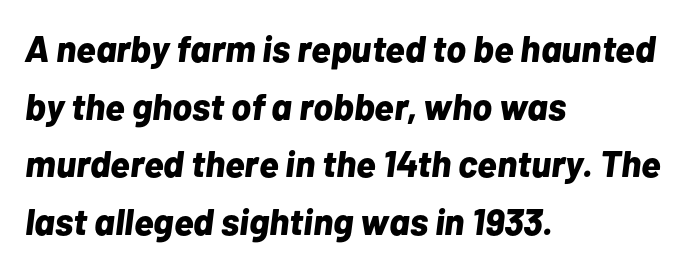
{"italic": "yes", "lean": "right", "slant_degrees": 7, "bold": "yes", "weight": "bold", "width": "normal", "stroke_contrast": "low", "x_height": "medium", "monospaced": "no", "underline": "no", "align": "left", "line_spacing": "normal", "line_spacing_ratio": 1.56, "letter_spacing": "normal", "letter_spacing_em": 0.0, "glyph_px": 37}
